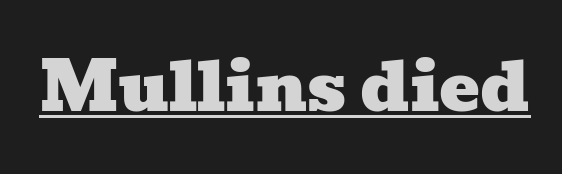
{"serif": "yes", "width": "wide", "stroke_contrast": "low", "x_height": "medium", "monospaced": "no", "underline": "yes", "letter_spacing": "normal", "letter_spacing_em": 0.0, "glyph_px": 68}
